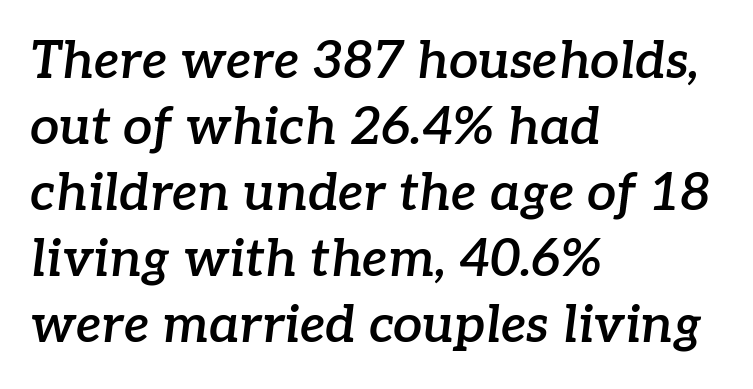
The image shows 52 px semibold serif type, italic (leaning right); set left-aligned, normal line spacing (1.27x), normal letter spacing, not underlined; low stroke contrast and a medium x-height.
